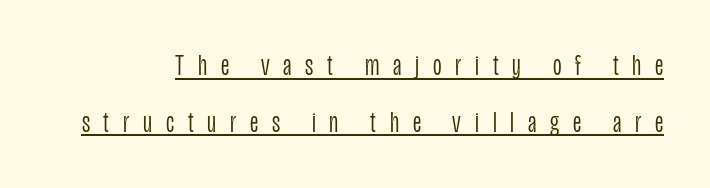
The specimen includes a rule beneath the text block's lines. No heavy texture on the line: the type isn't bold. A typesetter would mark this as roman, not italic. A typesetter would label this face a sans. Spacing verdict: proportional, widths tailored to each character. The horizontal fit of the characters is loose and conspicuously gappy.
